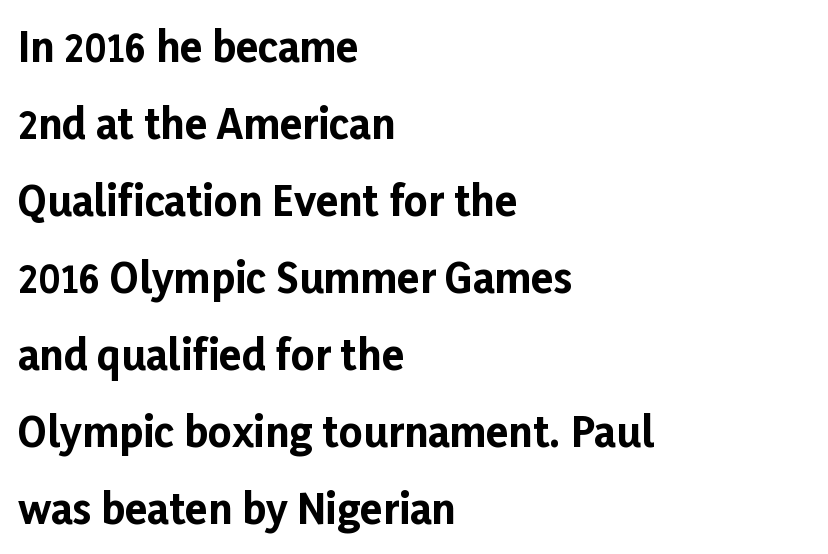
Every row of glyphs begins at an identical x-position on the left. The typography opts for an upright posture over an oblique one. The words here are not underlined. The font is running at its bold setting. Font category for this specimen: sans-serif.
